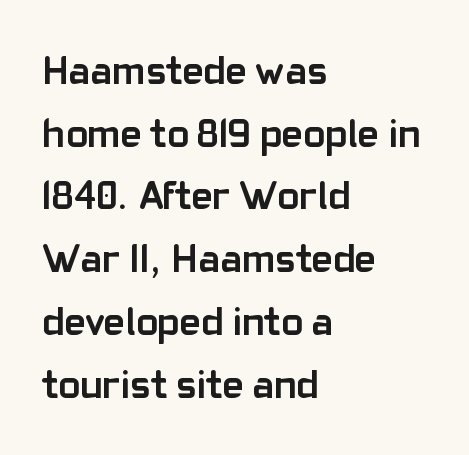
The image shows 41 px semibold sans-serif type, upright; set left-aligned, normal line spacing (1.53x), normal letter spacing, not underlined; low stroke contrast and a medium x-height.
